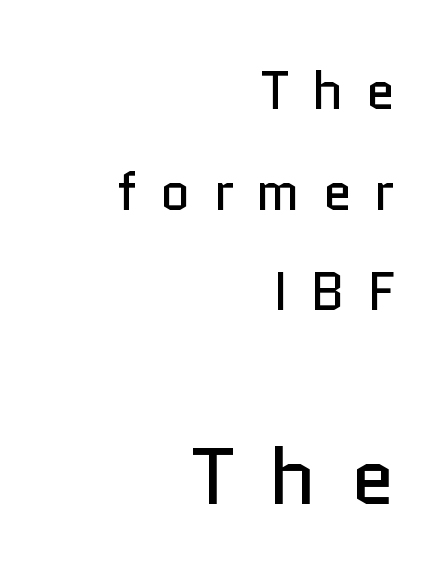
Descender tails drop into unmarked territory. The font's upright variant was chosen for this text. The ragged edge is on the left, which tells us the setting is flush right. Classification — sans serif.
